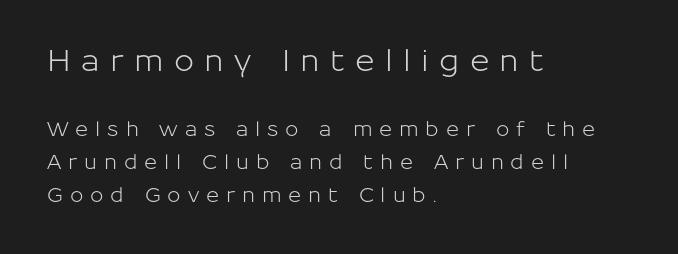
The image shows 30 px sans-serif type, upright; set left-aligned, normal line spacing (1.65x), unusually wide letter spacing (+0.34 em), not underlined; the first (top) block is 1.5x larger; low stroke contrast and a medium x-height.
